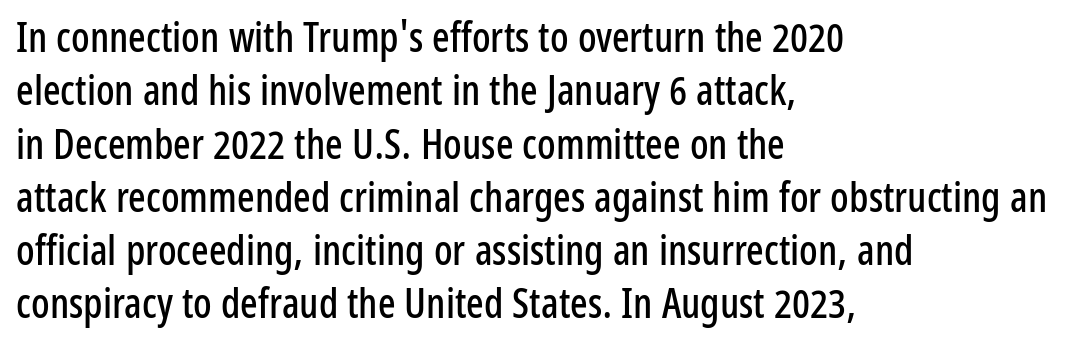
{"serif": "no", "italic": "no", "width": "condensed", "stroke_contrast": "low", "x_height": "medium", "monospaced": "no", "underline": "no", "align": "left", "line_spacing": "normal", "line_spacing_ratio": 1.3, "letter_spacing": "normal", "letter_spacing_em": 0.0, "glyph_px": 41}
